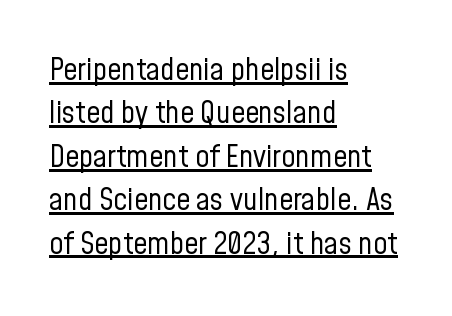
Q: Is the text bold? A: No.
Q: Is the text italic (slanted)? A: No, it is upright.
Q: Is the typeface a serif or a sans-serif typeface? A: Sans-serif.
Q: Is the text underlined? A: Yes.
Q: How is the paragraph aligned? A: Left-aligned.
Q: Is the spacing between letters normal or unusually wide? A: Normal.
Q: Is the spacing between lines tight, normal or loose? A: Normal.
Q: Width (condensed, normal, or wide)? A: Condensed.
Q: Stroke contrast? A: Low.
Q: x-height? A: Medium.
Q: Monospaced? A: No.
